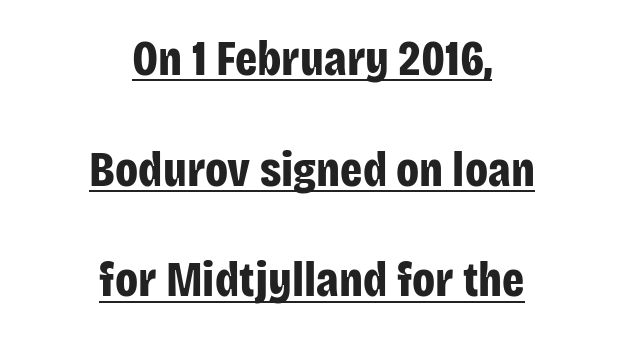
Q: Is the text bold? A: Yes.
Q: Is the text italic (slanted)? A: No, it is upright.
Q: Is the typeface a serif or a sans-serif typeface? A: Sans-serif.
Q: Is the text underlined? A: Yes.
Q: How is the paragraph aligned? A: Centered.
Q: Is the spacing between letters normal or unusually wide? A: Normal.
Q: Is the spacing between lines tight, normal or loose? A: Loose.
Q: Width (condensed, normal, or wide)? A: Condensed.
Q: Stroke contrast? A: Low.
Q: x-height? A: Large.
Q: Monospaced? A: No.
